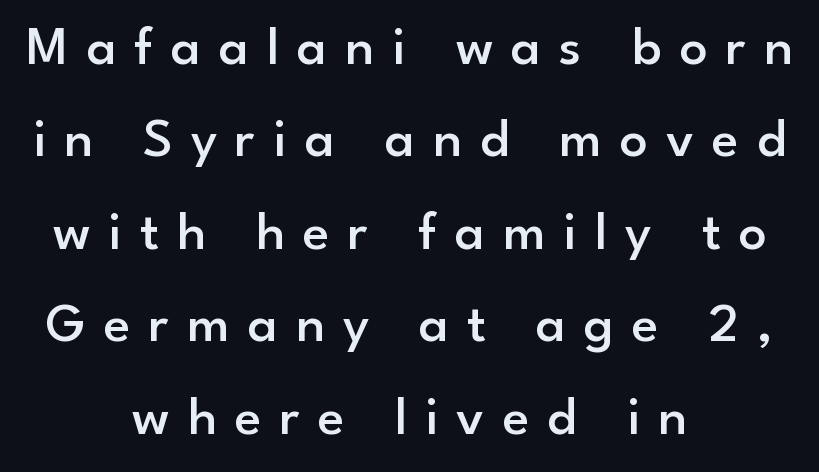
Q: Is the text bold? A: Semi-bold.
Q: Is the text italic (slanted)? A: No, it is upright.
Q: Is the typeface a serif or a sans-serif typeface? A: Sans-serif.
Q: Is the text underlined? A: No.
Q: How is the paragraph aligned? A: Centered.
Q: Is the spacing between letters normal or unusually wide? A: Unusually wide.
Q: Is the spacing between lines tight, normal or loose? A: Normal.
Q: Width (condensed, normal, or wide)? A: Normal.
Q: Stroke contrast? A: Low.
Q: x-height? A: Small.
Q: Monospaced? A: No.
